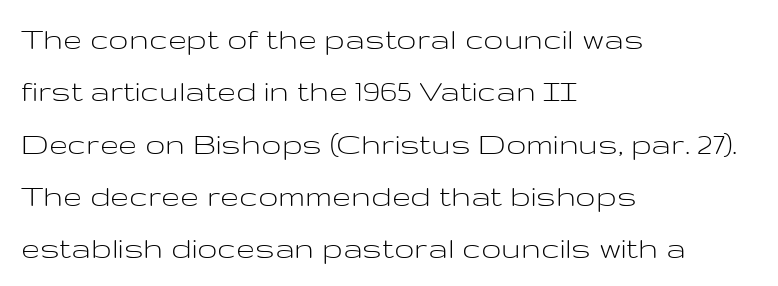
Check the space under the baseline: it is left empty. Is the stroke heavy? The answer is a plain regular-or-lighter. The lines sit at an ordinary, default distance from one another. The lettering holds an erect, upright posture throughout. The gaps between neighbouring characters are ordinary and unremarkable.
